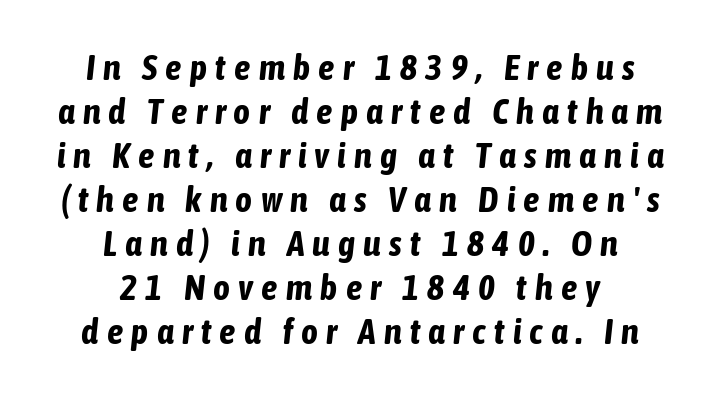
Here the glyphs are tracked loosely, breaking word shapes into spaced letters. Compared with an ordinary text face, these strokes are far heavier — a full bold. The letters are slanted; this is an italic face. These lines are rendered in a variable-pitch font.
